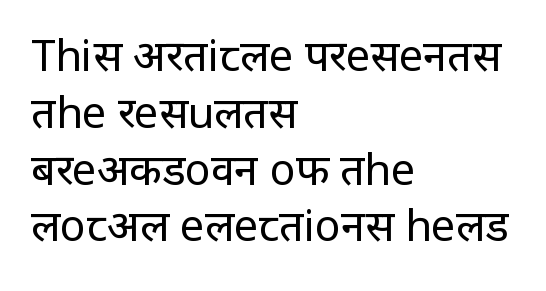
Q: Is the text bold? A: No.
Q: Is the text italic (slanted)? A: No, it is upright.
Q: Is the typeface a serif or a sans-serif typeface? A: Sans-serif.
Q: Is the text underlined? A: No.
Q: How is the paragraph aligned? A: Left-aligned.
Q: Is the spacing between letters normal or unusually wide? A: Normal.
Q: Is the spacing between lines tight, normal or loose? A: Normal.
Q: Width (condensed, normal, or wide)? A: Condensed.
Q: Stroke contrast? A: Low.
Q: x-height? A: Large.
Q: Monospaced? A: No.
